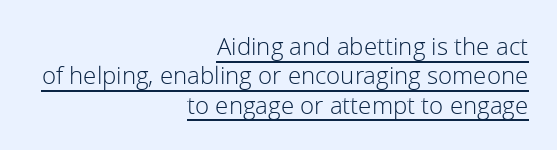
{"italic": "no", "bold": "no", "underline": "yes", "align": "right", "line_spacing_ratio": 1.22, "letter_spacing": "normal", "letter_spacing_em": 0.0, "glyph_px": 24}
